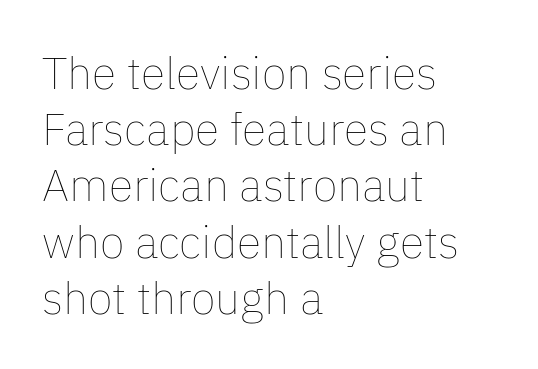
Q: Is the text bold? A: No.
Q: Is the text italic (slanted)? A: No, it is upright.
Q: Is the text underlined? A: No.
Q: How is the paragraph aligned? A: Left-aligned.
Q: Is the spacing between letters normal or unusually wide? A: Normal.
Q: Is the spacing between lines tight, normal or loose? A: Normal.
Q: Width (condensed, normal, or wide)? A: Normal.
Q: Stroke contrast? A: Low.
Q: x-height? A: Medium.
Q: Monospaced? A: No.
